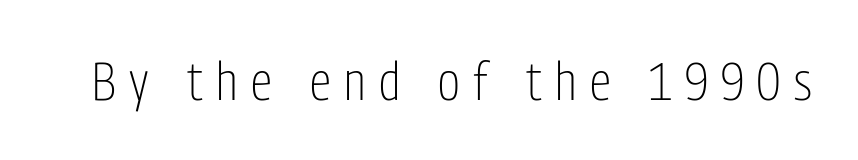
Glyph-to-glyph distance is far greater than everyday printed text. These lines were composed using upright roman letters. You can tell from the bare stems that sans-serif type was used. A clean baseline with only descenders dipping below it.
